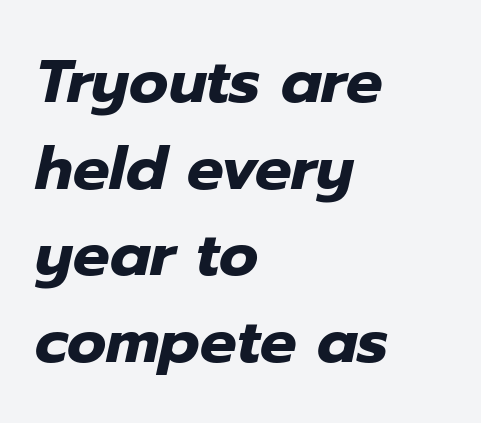
When letters slant like this, we call the style italic. You could call the tracking neutral — neither tight nor loose. Leading matches the norm, producing a regular column. The setting favours the left margin, as ordinary paragraphs usually do. Heft: maximum for text — a bold.
